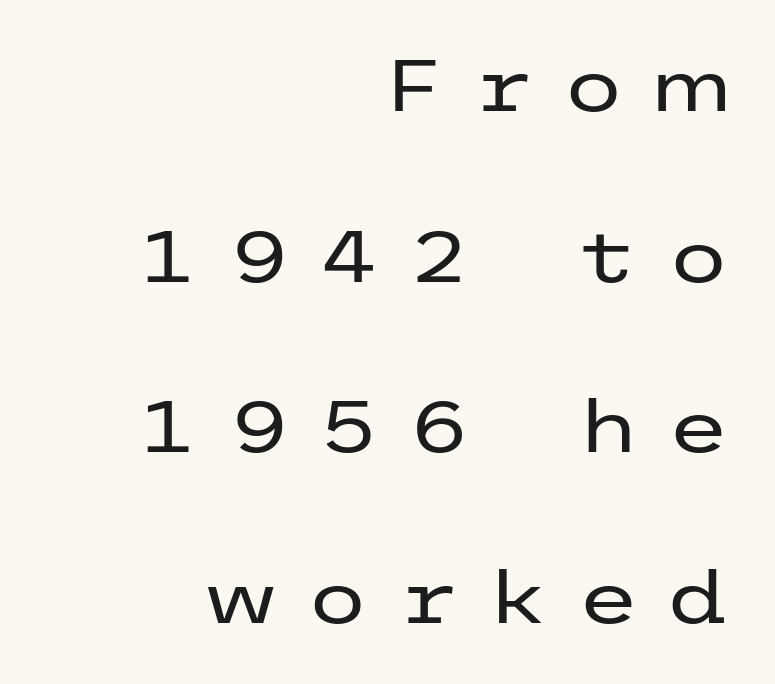
Q: Is the text bold? A: No.
Q: Is the text italic (slanted)? A: No, it is upright.
Q: Is the typeface a serif or a sans-serif typeface? A: Sans-serif.
Q: Is the text underlined? A: No.
Q: How is the paragraph aligned? A: Right-aligned.
Q: Is the spacing between letters normal or unusually wide? A: Unusually wide.
Q: Is the spacing between lines tight, normal or loose? A: Loose.
Q: Width (condensed, normal, or wide)? A: Wide.
Q: Stroke contrast? A: Low.
Q: x-height? A: Medium.
